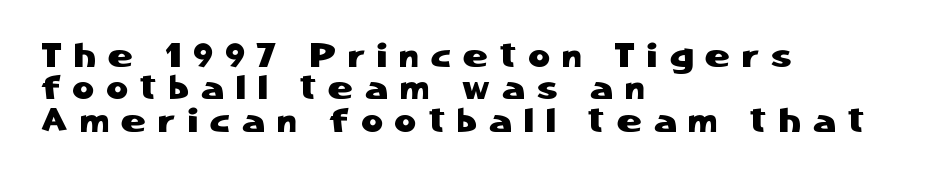
{"serif": "no", "italic": "no", "width": "normal", "stroke_contrast": "low", "x_height": "medium", "monospaced": "no", "underline": "no", "align": "left", "line_spacing": "tight", "line_spacing_ratio": 0.98, "letter_spacing": "wide", "letter_spacing_em": 0.38, "glyph_px": 33}
